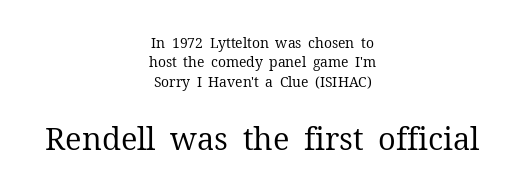
{"serif": "yes", "italic": "no", "bold": "no", "weight": "regular", "width": "normal", "stroke_contrast": "medium", "x_height": "medium", "monospaced": "no", "underline": "no", "align": "center", "line_spacing": "normal", "line_spacing_ratio": 1.38, "letter_spacing": "normal", "letter_spacing_em": 0.0, "larger_block": "second", "size_ratio": 2.21, "glyph_px": 31}
